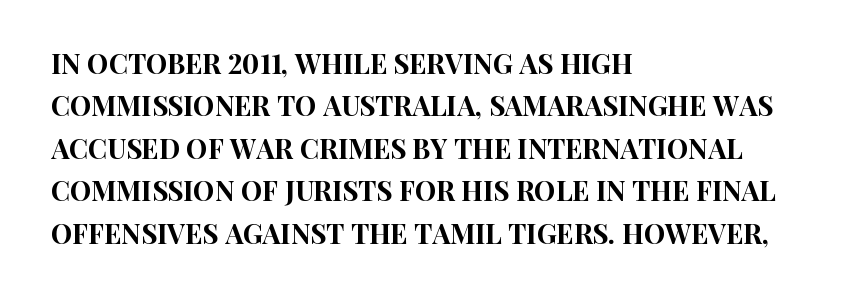
Successive baselines arrive at the customary interval. Tall strokes in this sample are plumb rather than angled. Where is the straight margin? On the left. Lines of text with bare space underneath. Each word holds together tightly as a unit, with standard inter-letter gaps.
